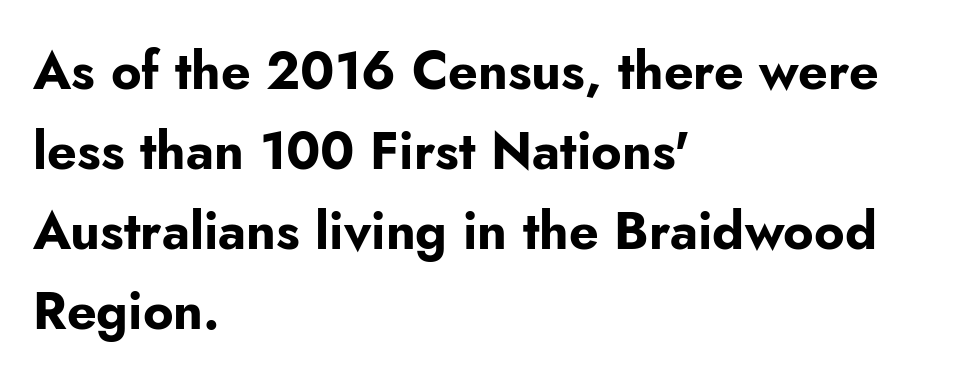
The setting favours the left margin, as ordinary paragraphs usually do. I'd call this a sans setting — the letters go barefoot. Notice how the stems are strictly vertical — no italics here. Compared with typical body copy, the letter spacing here is the same. Only glyphs here, with clear space below each row. You'd pick this weight for a headline — it's a proper bold.
